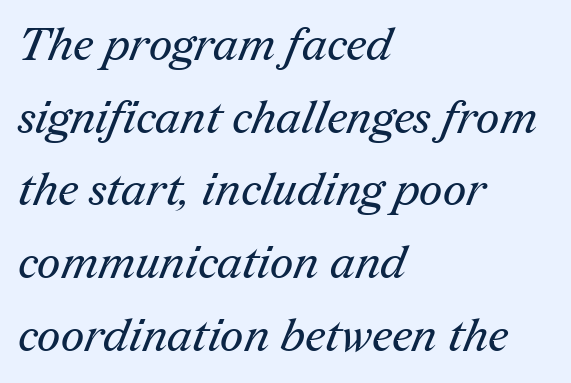
Successive baselines arrive at the customary interval. Descenders are the only things crossing below the line. The letters sit at their default tracking, neither squeezed nor spread. Are there feet on the stems? There are — it's a serif.
